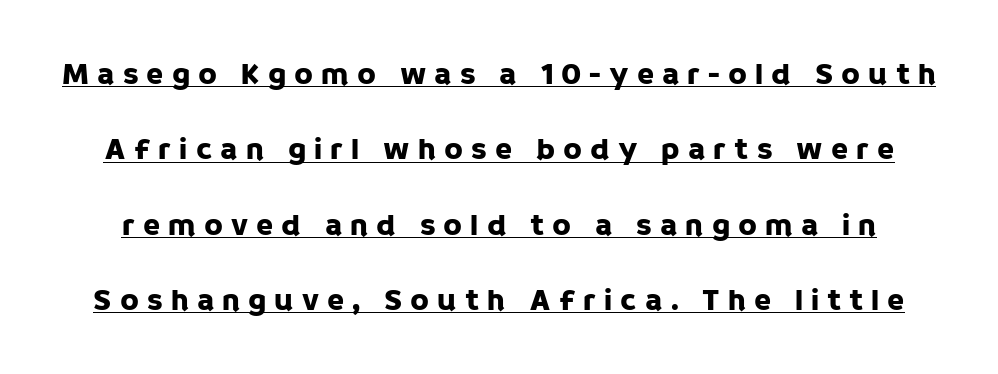
The image shows 31 px sans-serif type, upright; set loose line spacing (2.43x), unusually wide letter spacing (+0.26 em), underlined; low stroke contrast and a large x-height.
